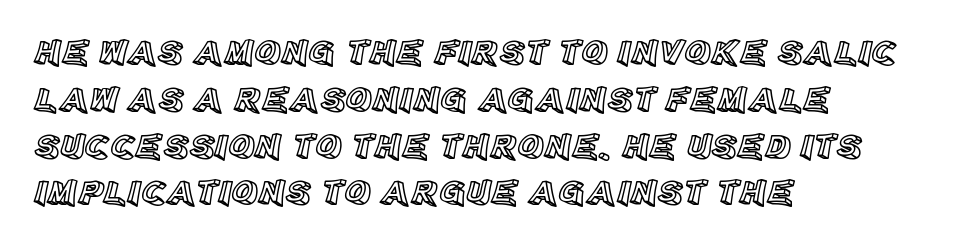
Q: Is the text italic (slanted)? A: Yes.
Q: Is the text underlined? A: No.
Q: How is the paragraph aligned? A: Left-aligned.
Q: Is the spacing between letters normal or unusually wide? A: Normal.
Q: Is the spacing between lines tight, normal or loose? A: Normal.
Q: Width (condensed, normal, or wide)? A: Normal.
Q: x-height? A: Large.
Q: Monospaced? A: No.
